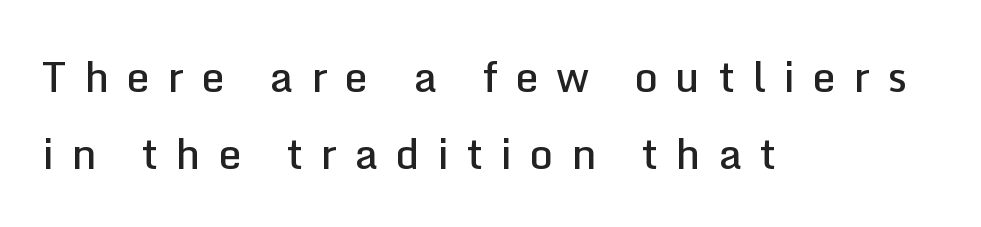
Is there any slant? The stems are plumb. Notice the strokes are somewhat thickened but not fully heavy: this is a semibold. Any mark beneath the type? The region is blank. This rendering uses left alignment, leaving the right contour irregular.
